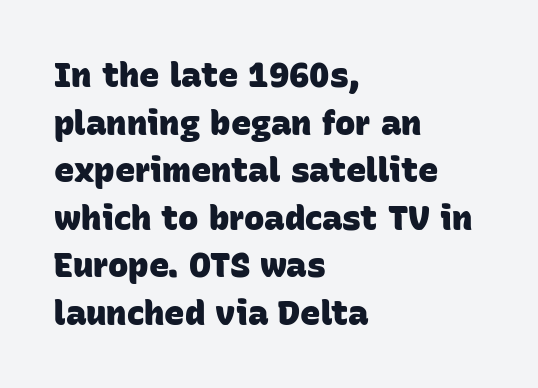
Q: Is the text bold? A: Yes.
Q: Is the typeface a serif or a sans-serif typeface? A: Sans-serif.
Q: Is the text underlined? A: No.
Q: How is the paragraph aligned? A: Left-aligned.
Q: Is the spacing between letters normal or unusually wide? A: Normal.
Q: Is the spacing between lines tight, normal or loose? A: Normal.
Q: Width (condensed, normal, or wide)? A: Normal.
Q: Stroke contrast? A: Low.
Q: x-height? A: Large.
Q: Monospaced? A: No.
